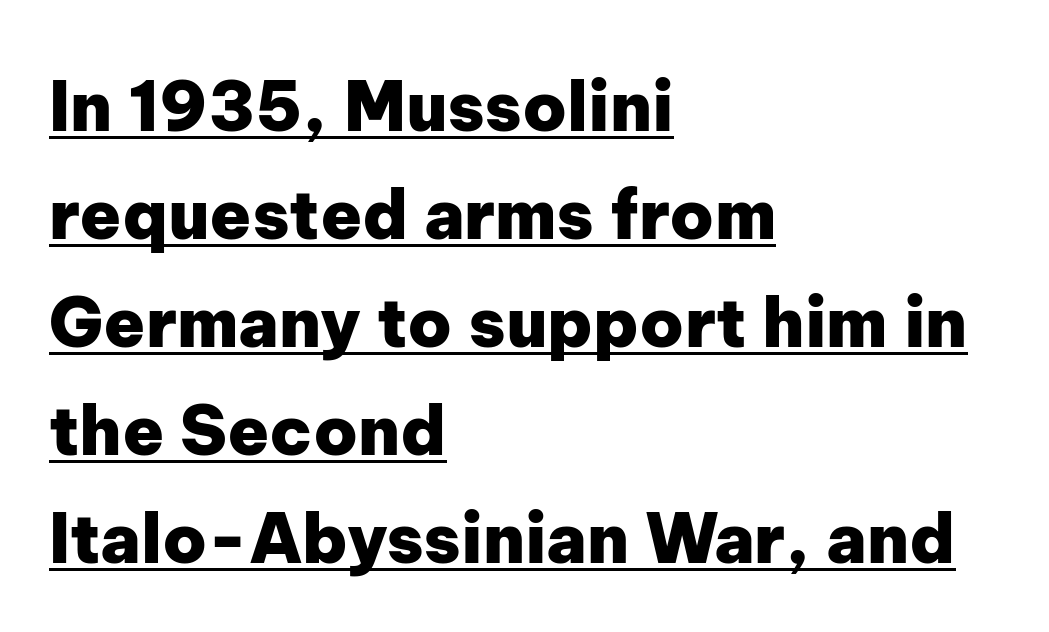
{"serif": "no", "italic": "no", "bold": "yes", "weight": "heavy", "width": "normal", "stroke_contrast": "low", "x_height": "medium", "monospaced": "no", "underline": "yes", "align": "left", "line_spacing": "normal", "line_spacing_ratio": 1.59, "letter_spacing": "normal", "letter_spacing_em": 0.0, "glyph_px": 68}
